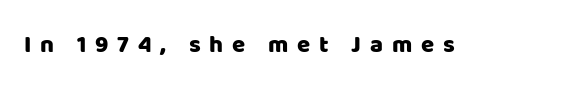
Posture: vertical. Substantial extra tracking has been applied to these lines. The area under the type is left untouched.
